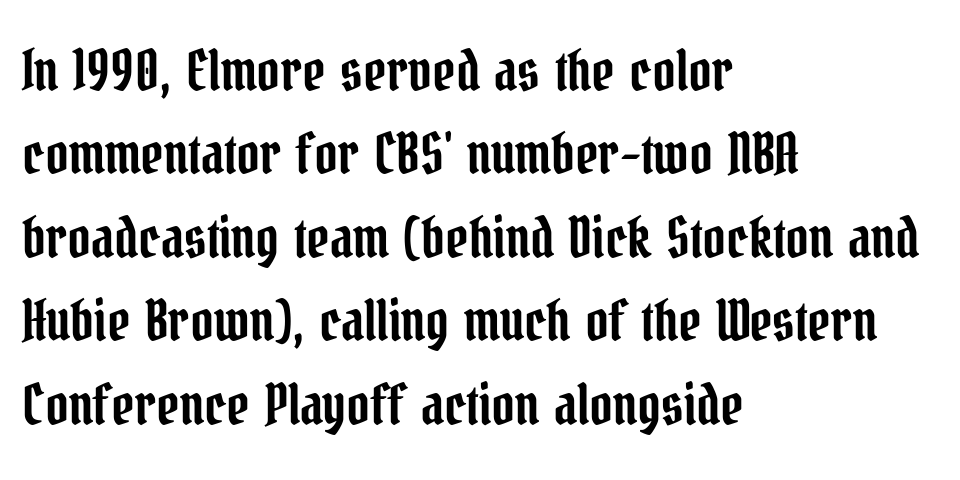
Notice how the stems are strictly vertical — no italics here. To sum up the face: it has serifs. Do the characters align in a grid? No, the font is proportional. The typesetter chose a ragged-right arrangement here.
